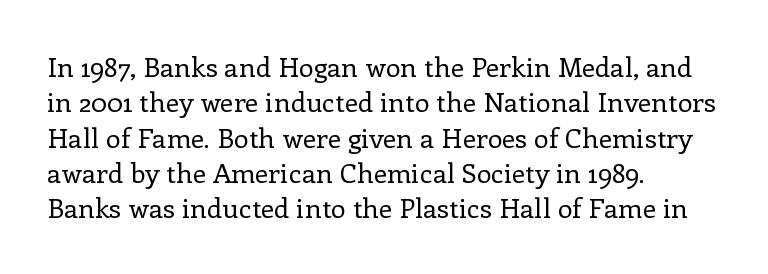
Line beginnings align vertically; line endings do not. The typography opts for an upright posture over an oblique one. Baseline-to-baseline distance is the conventional proportion of letter height. The characters are drawn with everyday or finer stroke widths. Here the glyphs are tracked normally, forming tight word shapes.
